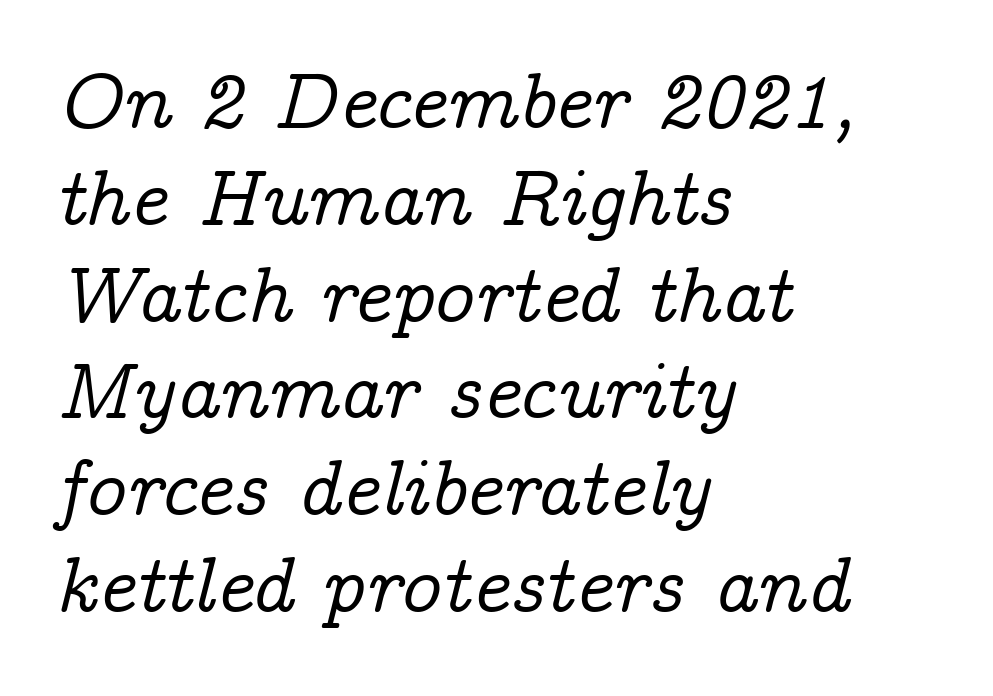
{"serif": "yes", "italic": "yes", "lean": "right", "slant_degrees": 14, "width": "normal", "stroke_contrast": "low", "x_height": "medium", "monospaced": "no", "underline": "no", "align": "left", "line_spacing_ratio": 1.21, "letter_spacing": "normal", "letter_spacing_em": 0.0, "glyph_px": 80}
